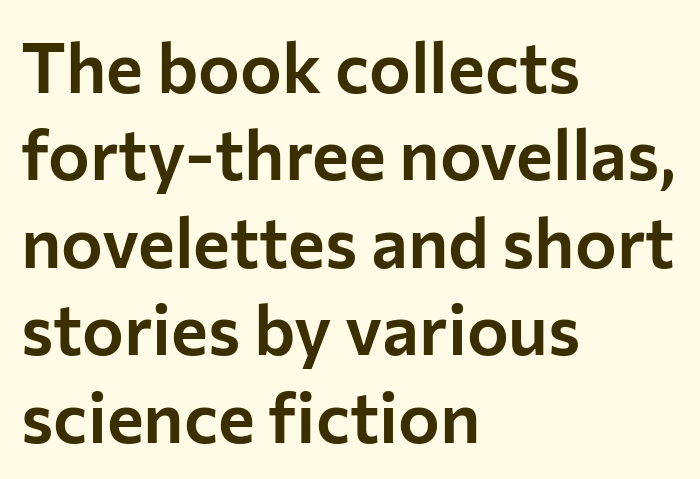
Q: Is the text italic (slanted)? A: No, it is upright.
Q: Is the typeface a serif or a sans-serif typeface? A: Sans-serif.
Q: Is the text underlined? A: No.
Q: How is the paragraph aligned? A: Left-aligned.
Q: Is the spacing between letters normal or unusually wide? A: Normal.
Q: Is the spacing between lines tight, normal or loose? A: Normal.
Q: Width (condensed, normal, or wide)? A: Normal.
Q: Stroke contrast? A: Low.
Q: x-height? A: Medium.
Q: Monospaced? A: No.
